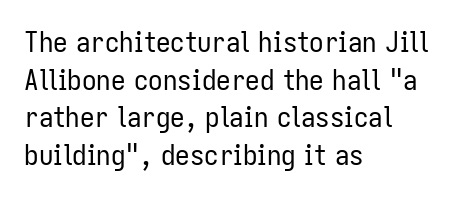
The image shows 29 px regular-weight, condensed sans-serif type, upright; set left-aligned, normal line spacing (1.3x), normal letter spacing, not underlined; low stroke contrast and a medium x-height.
